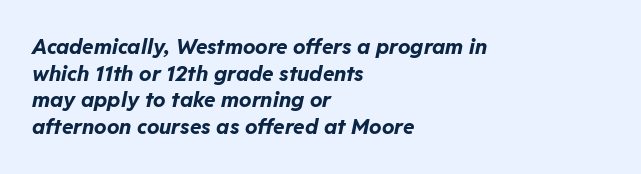
Q: Is the text bold? A: Yes.
Q: Is the text italic (slanted)? A: Yes, it leans right by about 11 degrees.
Q: Is the text underlined? A: No.
Q: How is the paragraph aligned? A: Left-aligned.
Q: Is the spacing between letters normal or unusually wide? A: Normal.
Q: Is the spacing between lines tight, normal or loose? A: Normal.
